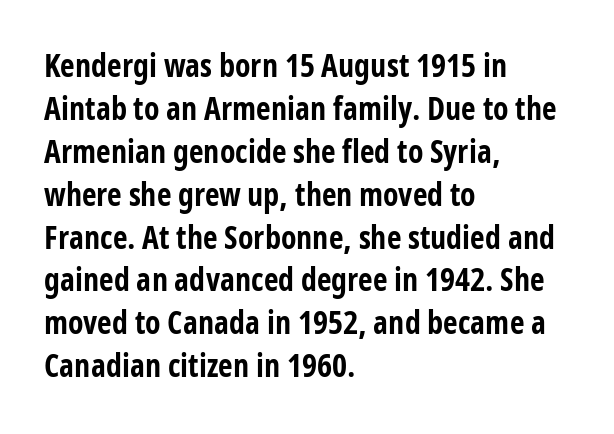
{"serif": "no", "italic": "no", "bold": "yes", "weight": "bold", "width": "condensed", "stroke_contrast": "low", "x_height": "medium", "monospaced": "no", "underline": "no", "align": "left", "line_spacing": "normal", "line_spacing_ratio": 1.34, "letter_spacing": "normal", "letter_spacing_em": 0.0, "glyph_px": 32}
